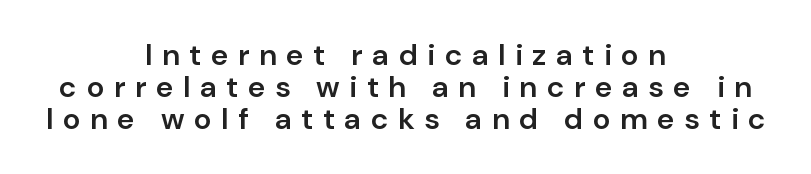
The rendering positions every line midway between the sides. You could not count columns in this text — the font is proportionally spaced. Tracking value appears strongly positive — letters spread wide. The passage shown is not underscored anywhere. These lines are composed in type without serifs. How heavy is the stroke? Medium-heavy — a semibold, shy of bold.
